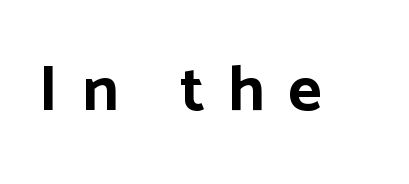
Q: Is the text bold? A: Yes.
Q: Is the text italic (slanted)? A: No, it is upright.
Q: Is the typeface a serif or a sans-serif typeface? A: Sans-serif.
Q: Is the text underlined? A: No.
Q: Is the spacing between letters normal or unusually wide? A: Unusually wide.
Q: Width (condensed, normal, or wide)? A: Normal.
Q: Stroke contrast? A: Low.
Q: x-height? A: Medium.
Q: Monospaced? A: No.
